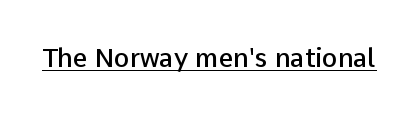
The letters stand upright; this is a roman face. This is moderately heavy type, rendered in semibold. These characters rest on top of a visible drawn line. You could call the tracking neutral — neither tight nor loose.
